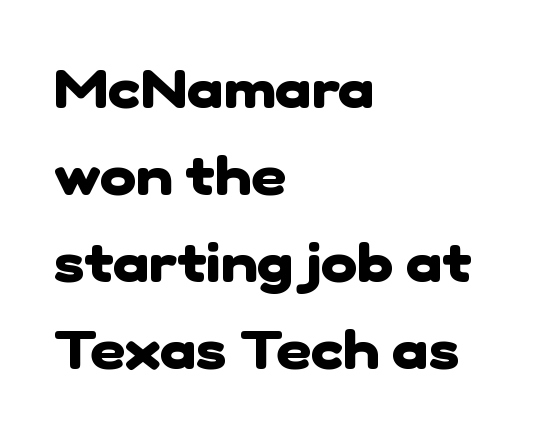
The image shows 55 px heavy sans-serif type; set left-aligned, normal line spacing (1.58x), normal letter spacing, not underlined; low stroke contrast and a medium x-height.
